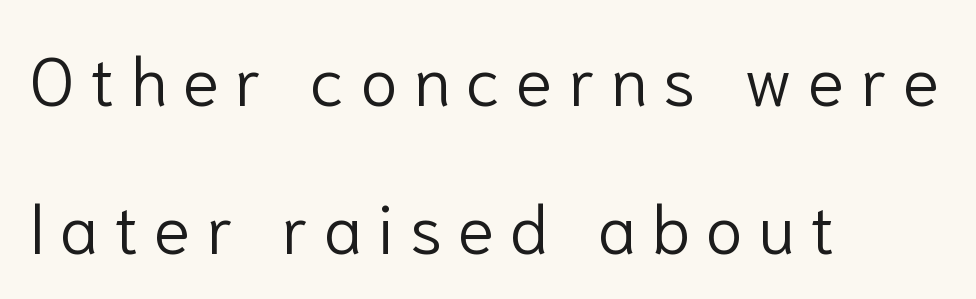
Left-aligned paragraph, ragged on the right. A light-to-regular cut is what we see here. Looks like regular typesetting: each glyph gets only the width it needs. Vertically, the passage feels expansive, rows floating well apart. Each letter's strokes conclude bluntly, with no projecting serifs. You can tell it's not italic because the verticals are truly vertical.
